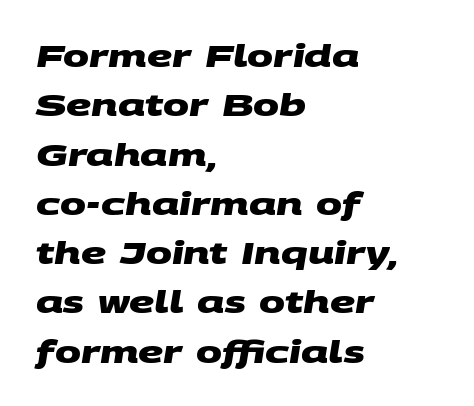
Note the varied advance widths — an 'i' is clearly narrower than an 'm'. Does the type have serifs? No, each stem ends abruptly. Whoever set this chose a conventional vertical rhythm. Strong, thick strokes mark this as bold type. The text block is weighted toward the left margin, trailing off unevenly rightward. The horizontal fit of the characters is conventional and even.
